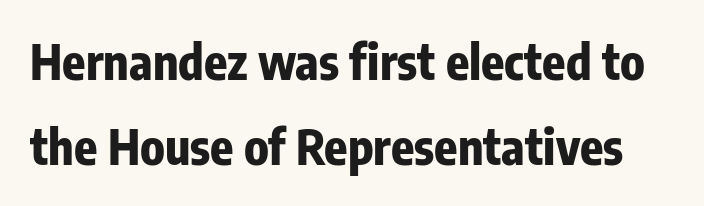
The image shows 48 px bold, condensed sans-serif type, upright; set line spacing 1.77x, normal letter spacing, not underlined; low stroke contrast and a medium x-height.
